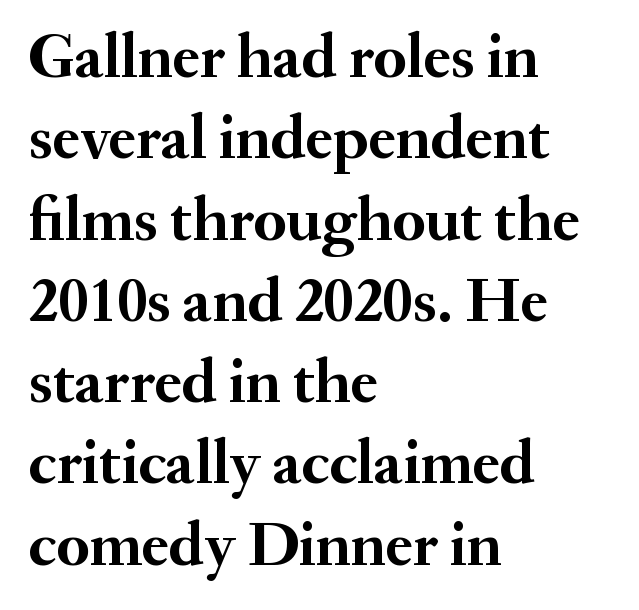
Q: Is the text bold? A: Yes.
Q: Is the text italic (slanted)? A: No, it is upright.
Q: Is the typeface a serif or a sans-serif typeface? A: Serif.
Q: Is the text underlined? A: No.
Q: How is the paragraph aligned? A: Left-aligned.
Q: Is the spacing between letters normal or unusually wide? A: Normal.
Q: Is the spacing between lines tight, normal or loose? A: Normal.
Q: Width (condensed, normal, or wide)? A: Normal.
Q: Stroke contrast? A: Medium.
Q: x-height? A: Small.
Q: Monospaced? A: No.
